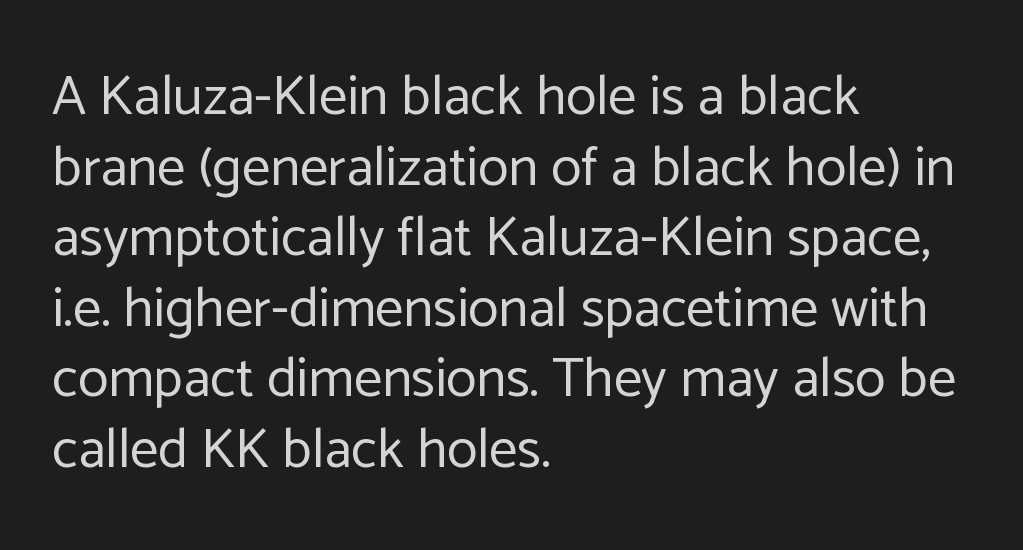
{"serif": "no", "italic": "no", "bold": "no", "weight": "regular", "width": "normal", "stroke_contrast": "low", "x_height": "medium", "monospaced": "no", "underline": "no", "align": "left", "line_spacing": "normal", "line_spacing_ratio": 1.26, "letter_spacing": "normal", "letter_spacing_em": 0.0, "glyph_px": 56}
